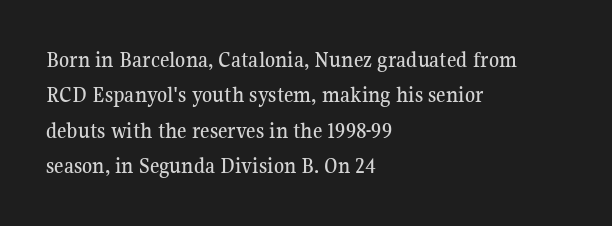
Q: Is the text italic (slanted)? A: No, it is upright.
Q: Is the text underlined? A: No.
Q: How is the paragraph aligned? A: Left-aligned.
Q: Is the spacing between letters normal or unusually wide? A: Normal.
Q: Is the spacing between lines tight, normal or loose? A: Normal.
